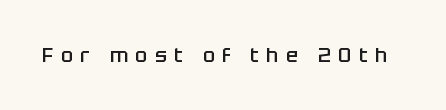
The image shows 20 px text type, upright; set unusually wide letter spacing (+0.37 em), not underlined.
